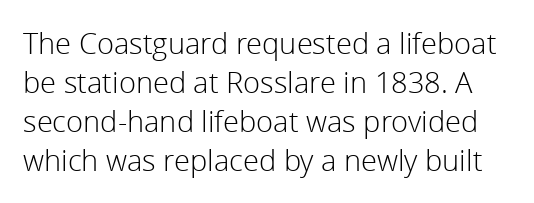
{"serif": "no", "italic": "no", "bold": "no", "weight": "light", "width": "normal", "x_height": "medium", "monospaced": "no", "underline": "no", "line_spacing": "normal", "line_spacing_ratio": 1.34, "letter_spacing": "normal", "letter_spacing_em": 0.0, "glyph_px": 29}
